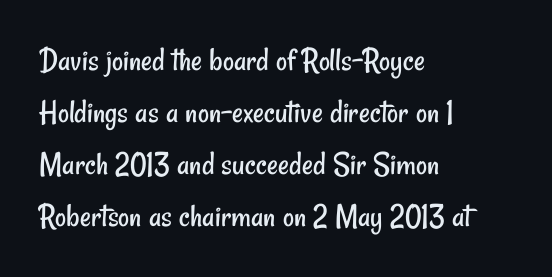
{"serif": "no", "bold": "no", "weight": "regular", "width": "condensed", "stroke_contrast": "low", "x_height": "small", "monospaced": "no", "underline": "no", "align": "left", "line_spacing": "normal", "line_spacing_ratio": 1.53, "letter_spacing": "normal", "letter_spacing_em": 0.0, "glyph_px": 34}
